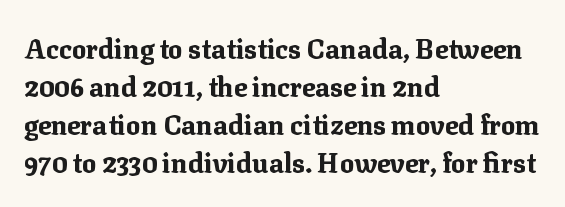
{"italic": "no", "bold": "yes", "underline": "no", "align": "left", "line_spacing": "normal", "line_spacing_ratio": 1.41, "letter_spacing": "normal", "letter_spacing_em": 0.0, "glyph_px": 27}
